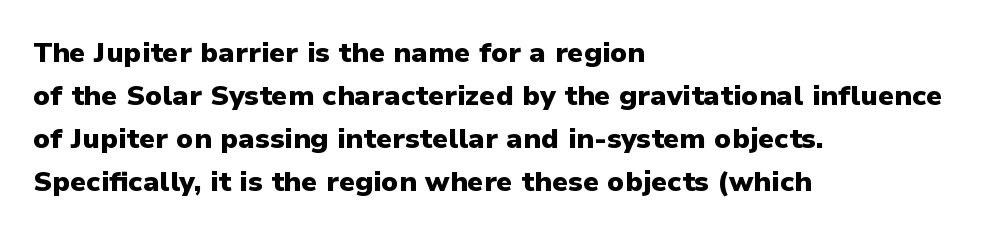
The image shows 28 px heavy sans-serif type, upright; set left-aligned, normal line spacing (1.53x), normal letter spacing, not underlined; low stroke contrast and a medium x-height.
